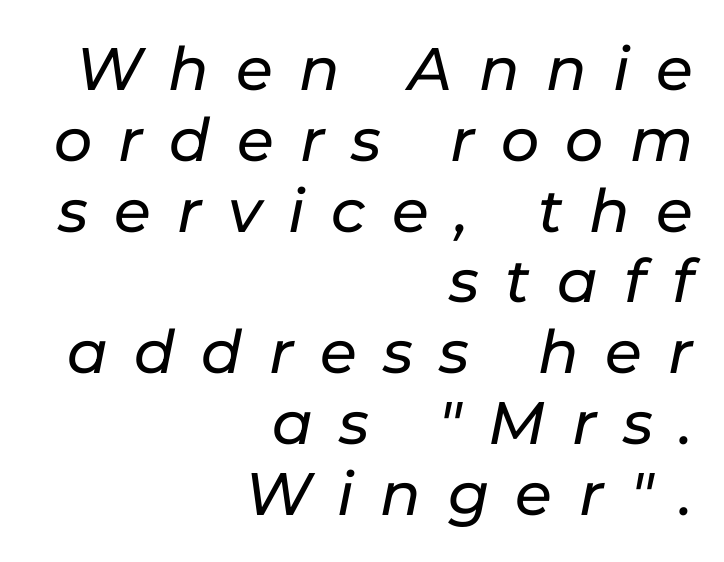
Q: Is the text italic (slanted)? A: Yes, it leans right by about 11 degrees.
Q: Is the text underlined? A: No.
Q: How is the paragraph aligned? A: Right-aligned.
Q: Is the spacing between letters normal or unusually wide? A: Unusually wide.
Q: Width (condensed, normal, or wide)? A: Normal.
Q: Stroke contrast? A: Low.
Q: x-height? A: Medium.
Q: Monospaced? A: No.
